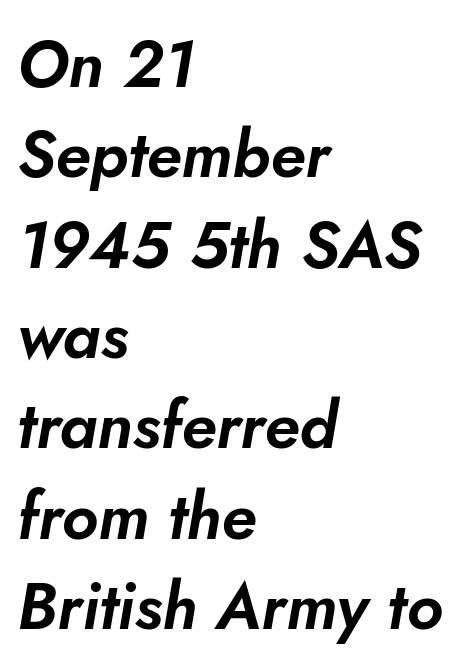
The image shows 65 px text type, italic (leaning right); set left-aligned, normal line spacing (1.39x), normal letter spacing, not underlined; low stroke contrast and a small x-height.
